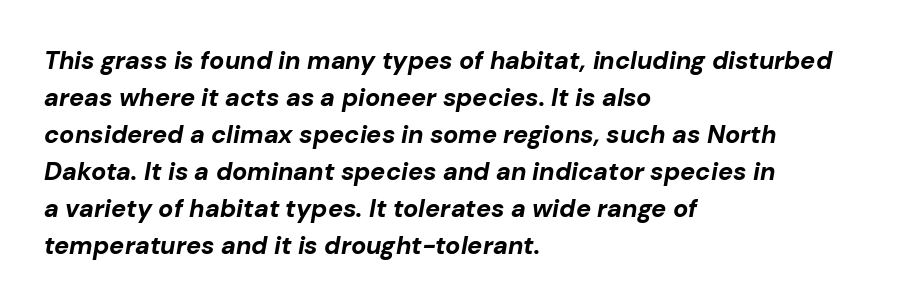
{"italic": "yes", "lean": "right", "slant_degrees": 10, "bold": "yes", "underline": "no", "align": "left", "line_spacing": "normal", "line_spacing_ratio": 1.48, "letter_spacing": "normal", "letter_spacing_em": 0.0, "glyph_px": 25}
